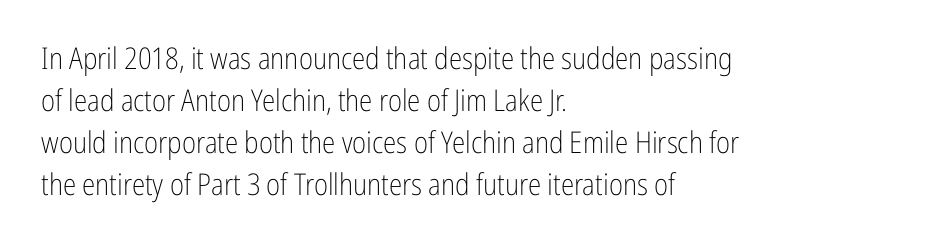
The image shows 30 px light, condensed sans-serif type, upright; set left-aligned, normal line spacing (1.4x), normal letter spacing, not underlined; low stroke contrast and a medium x-height.
